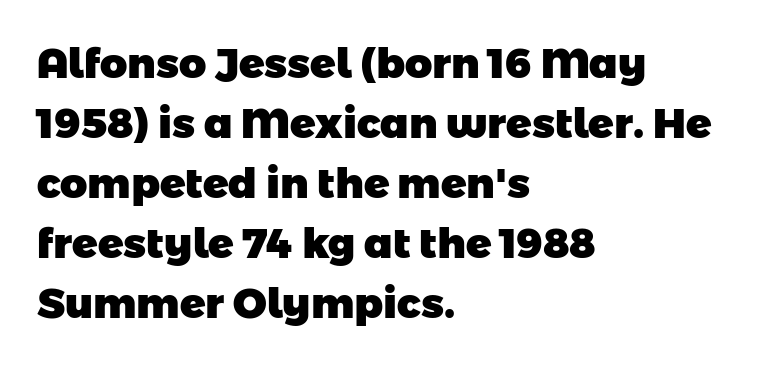
The image shows 42 px heavy sans-serif type; set left-aligned, normal line spacing (1.43x), normal letter spacing, not underlined; low stroke contrast and a medium x-height.
